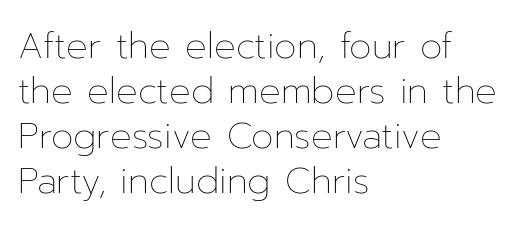
Teacher's note: observe the even left margin — that is flush-left alignment. Honestly, the letter spacing is just normal — you wouldn't notice it. The leading is moderate, giving the passage an even texture. The glyphs are unaccompanied by any horizontal stroke below them. This sample has the flowing, uneven cadence of proportional lettering.
